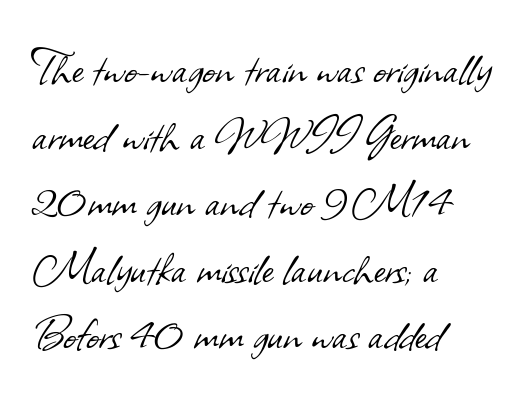
The image shows 55 px light sans-serif type; set left-aligned, line spacing 1.21x, normal letter spacing, not underlined; low stroke contrast and a small x-height.
